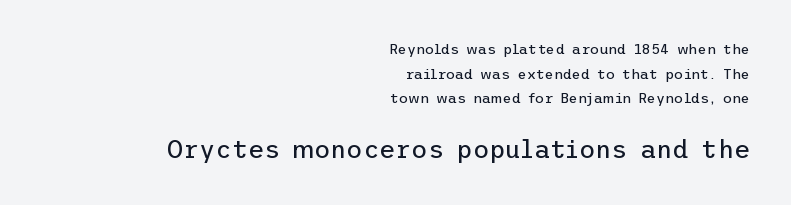
Clear beneath every line of the passage. Vertical stems look standard width or narrower in stroke. Right-aligned paragraph, ragged on the left. Glyph-to-glyph distance matches everyday printed text. Does the bottom block carry the larger type? Yes, it does. Upright lettering throughout.
